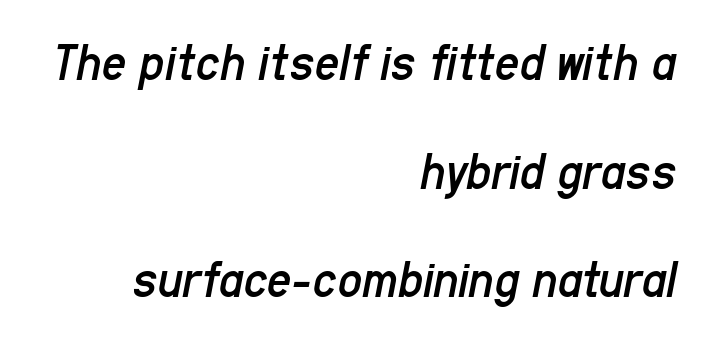
Q: Is the text bold? A: No.
Q: Is the text italic (slanted)? A: Yes, it leans right by about 11 degrees.
Q: Is the text underlined? A: No.
Q: How is the paragraph aligned? A: Right-aligned.
Q: Is the spacing between letters normal or unusually wide? A: Normal.
Q: Is the spacing between lines tight, normal or loose? A: Loose.
Q: Width (condensed, normal, or wide)? A: Condensed.
Q: Stroke contrast? A: Low.
Q: x-height? A: Medium.
Q: Monospaced? A: No.
